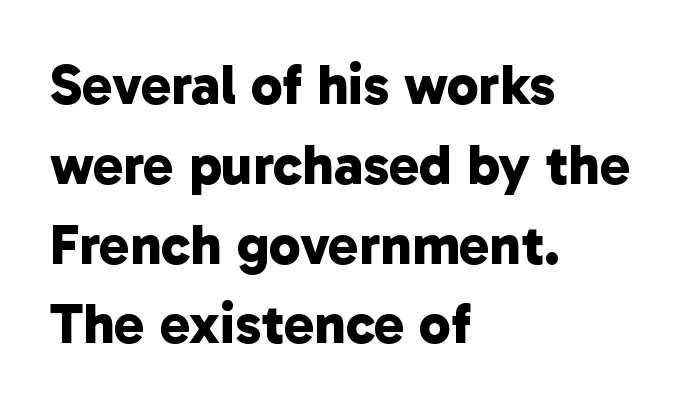
The image shows 57 px bold sans-serif type; set left-aligned, normal line spacing (1.4x), normal letter spacing, not underlined; low stroke contrast and a medium x-height.
